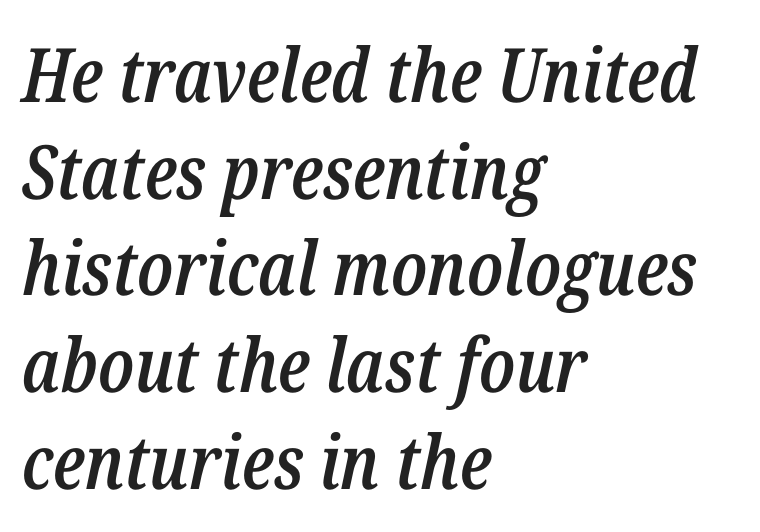
Q: Is the text bold? A: Semi-bold.
Q: Is the text italic (slanted)? A: Yes, it leans right by about 12 degrees.
Q: Is the text underlined? A: No.
Q: How is the paragraph aligned? A: Left-aligned.
Q: Is the spacing between letters normal or unusually wide? A: Normal.
Q: Is the spacing between lines tight, normal or loose? A: Normal.
Q: Width (condensed, normal, or wide)? A: Condensed.
Q: Stroke contrast? A: Low.
Q: x-height? A: Medium.
Q: Monospaced? A: No.
